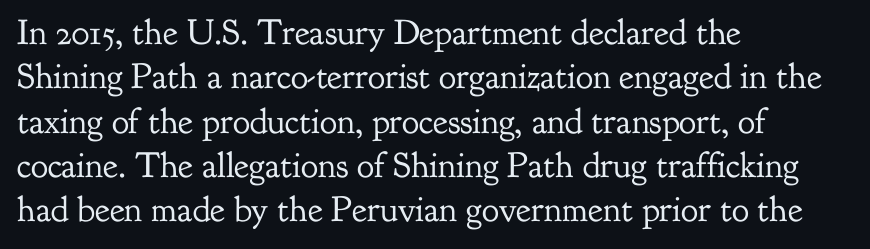
The image shows 36 px regular-weight serif type, upright; set left-aligned, line spacing 1.23x, normal letter spacing, not underlined; low stroke contrast and a small x-height.
